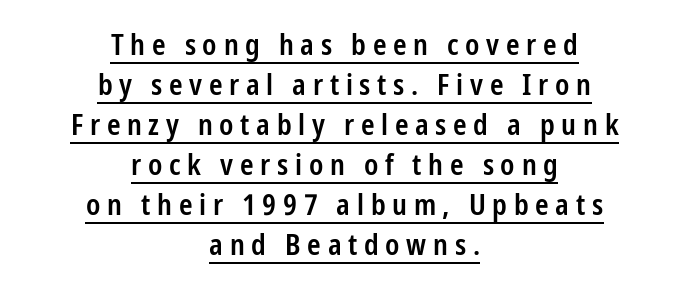
{"serif": "no", "italic": "no", "bold": "semi", "weight": "semibold", "width": "condensed", "stroke_contrast": "low", "x_height": "medium", "monospaced": "no", "underline": "yes", "align": "center", "line_spacing": "normal", "line_spacing_ratio": 1.38, "letter_spacing": "wide", "letter_spacing_em": 0.23, "glyph_px": 29}
